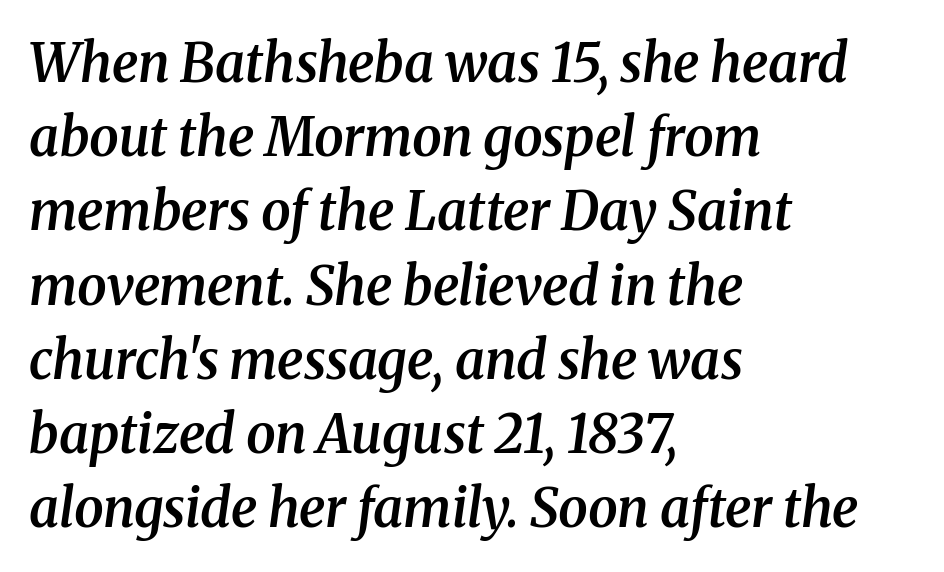
{"serif": "yes", "italic": "yes", "lean": "right", "slant_degrees": 8, "bold": "semi", "weight": "semibold", "width": "normal", "stroke_contrast": "medium", "x_height": "medium", "monospaced": "no", "underline": "no", "align": "left", "line_spacing": "normal", "line_spacing_ratio": 1.4, "letter_spacing": "normal", "letter_spacing_em": 0.0, "glyph_px": 53}
